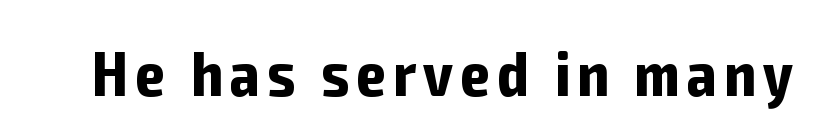
The image shows 63 px bold, condensed sans-serif type, upright; set not underlined; low stroke contrast and a medium x-height.
